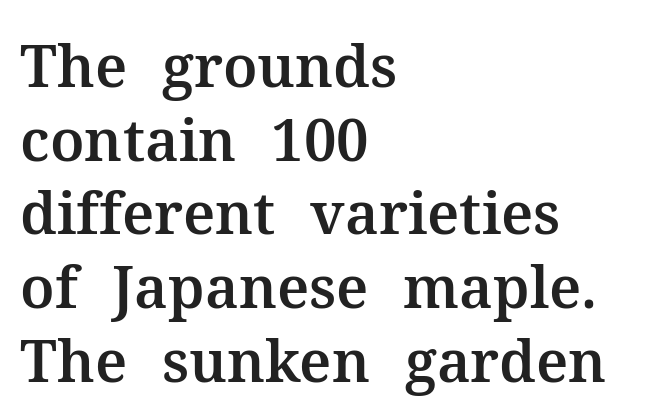
{"serif": "yes", "italic": "no", "width": "normal", "stroke_contrast": "medium", "x_height": "medium", "monospaced": "no", "underline": "no", "align": "left", "line_spacing": "normal", "line_spacing_ratio": 1.27, "letter_spacing": "normal", "letter_spacing_em": 0.0, "glyph_px": 58}
